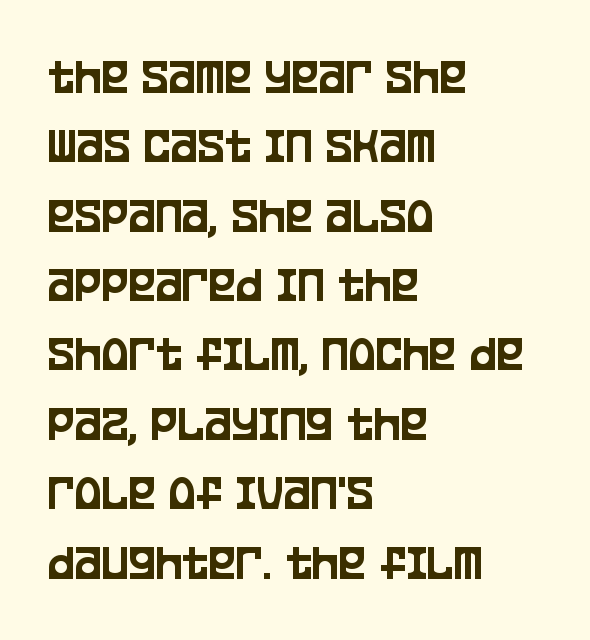
{"serif": "no", "italic": "no", "width": "condensed", "stroke_contrast": "low", "x_height": "large", "monospaced": "no", "underline": "no", "align": "left", "line_spacing": "normal", "line_spacing_ratio": 1.36, "letter_spacing": "normal", "letter_spacing_em": 0.0, "glyph_px": 51}
